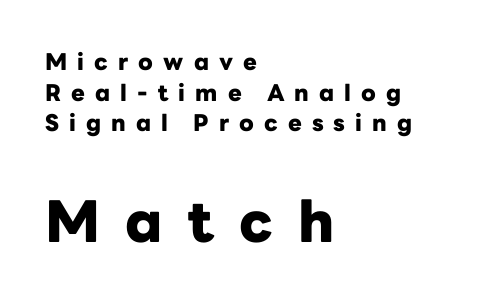
The image shows 57 px heavy sans-serif type, upright; set left-aligned, normal line spacing (1.33x), unusually wide letter spacing (+0.44 em), not underlined; the second (bottom) block is 2.48x larger; low stroke contrast and a medium x-height.
